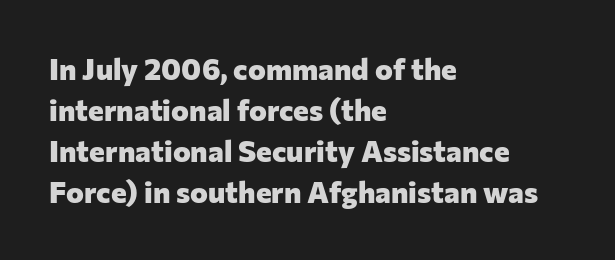
{"serif": "no", "italic": "no", "bold": "yes", "weight": "heavy", "width": "normal", "stroke_contrast": "low", "x_height": "medium", "monospaced": "no", "underline": "no", "align": "left", "line_spacing": "normal", "line_spacing_ratio": 1.37, "letter_spacing": "normal", "letter_spacing_em": 0.0, "glyph_px": 30}
